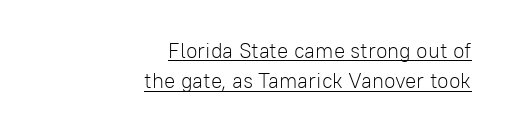
{"italic": "no", "bold": "no", "underline": "yes", "align": "right", "line_spacing": "normal", "line_spacing_ratio": 1.45, "letter_spacing": "normal", "letter_spacing_em": 0.0, "glyph_px": 21}
